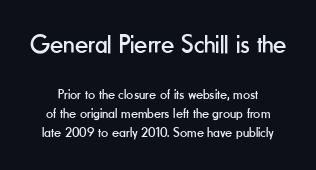
{"italic": "no", "bold": "no", "underline": "no", "line_spacing": "normal", "line_spacing_ratio": 1.38, "letter_spacing": "normal", "letter_spacing_em": 0.0, "larger_block": "first", "size_ratio": 1.86, "glyph_px": 26}
